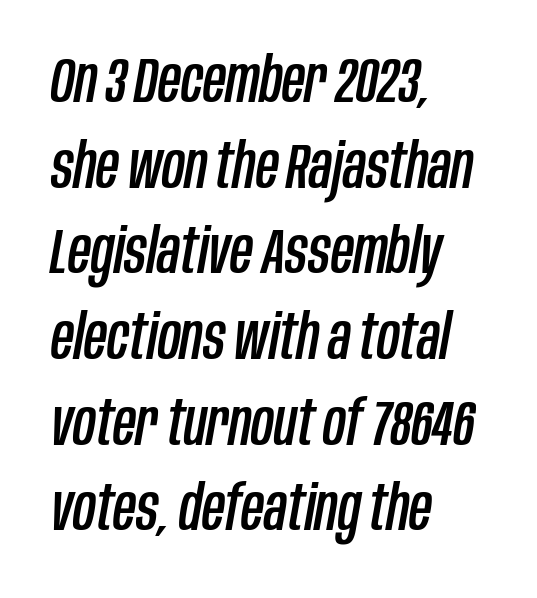
The image shows 63 px condensed type, italic (leaning right); set left-aligned, normal line spacing (1.36x), normal letter spacing, not underlined; low stroke contrast and a large x-height.
